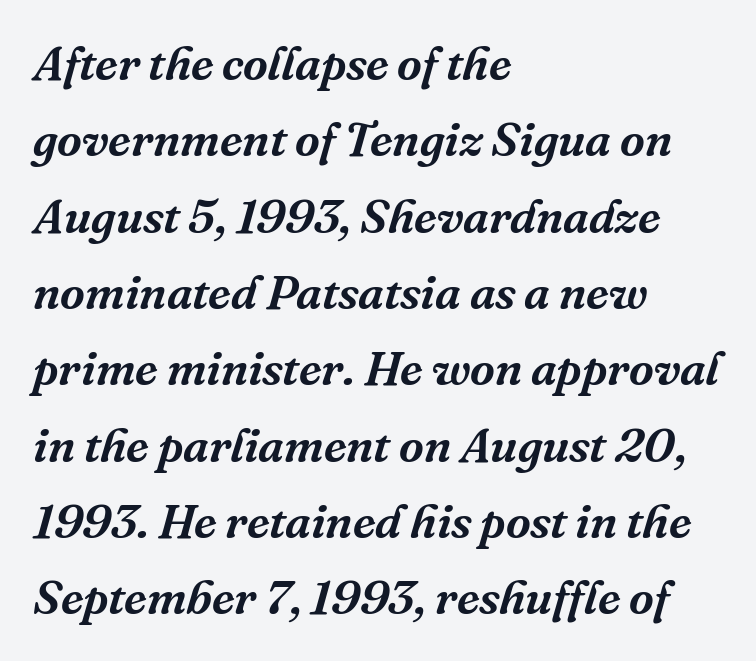
The image shows 48 px serif type, italic (leaning right); set left-aligned, normal line spacing (1.59x), normal letter spacing, not underlined; medium stroke contrast and a medium x-height.
